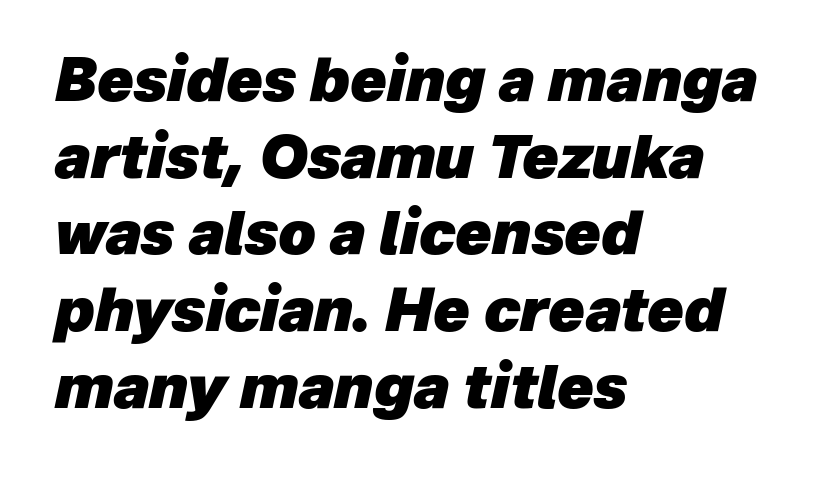
These lines stack with their left ends in a neat column. A typesetter would call this proportional, since set widths differ per character. Check the space under the baseline: it is left empty. Each new line begins a customary step beneath the previous one. In terms of weight, the rendering is a true, heavy bold. Look at the tracking — it's just the regular setting, nothing added.
